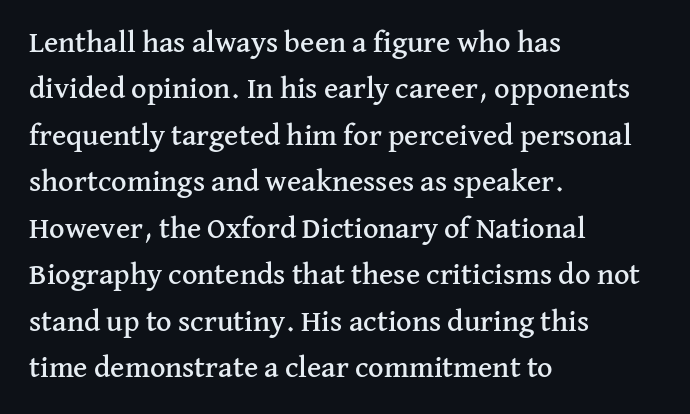
What's the leading like? Ordinary, nothing unusual. Do the characters align in a grid? No, the font is proportional. Rendered with straight, roman letterforms. Unmarked baselines from the first word to the last.
